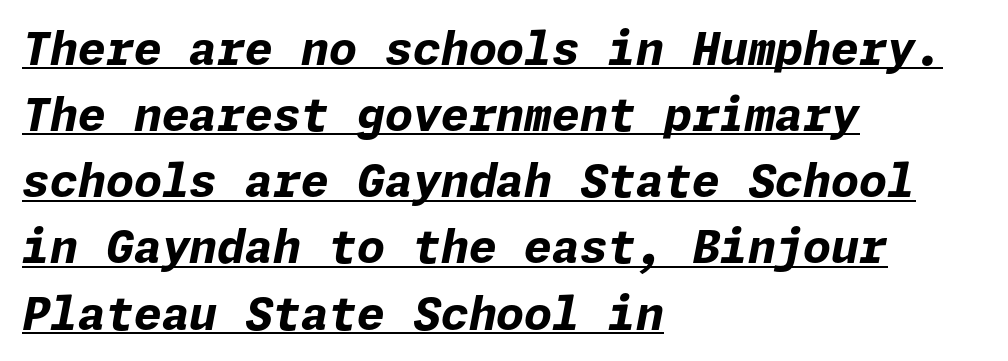
{"italic": "yes", "lean": "right", "slant_degrees": 11, "bold": "yes", "weight": "bold", "width": "normal", "stroke_contrast": "low", "x_height": "medium", "underline": "yes", "align": "left", "line_spacing": "normal", "line_spacing_ratio": 1.47, "letter_spacing": "normal", "letter_spacing_em": 0.0, "glyph_px": 45}
